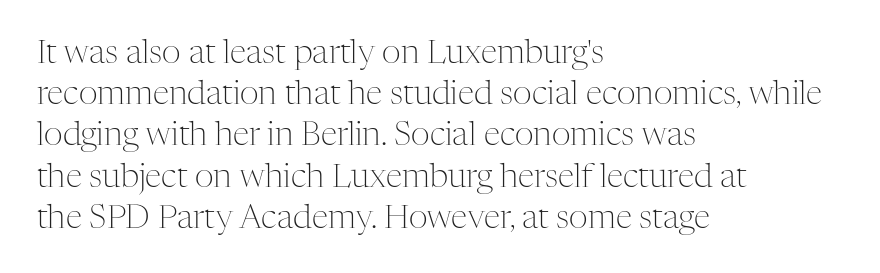
{"serif": "yes", "italic": "no", "bold": "no", "weight": "light", "width": "normal", "stroke_contrast": "medium", "x_height": "medium", "monospaced": "no", "underline": "no", "align": "left", "line_spacing": "normal", "line_spacing_ratio": 1.25, "letter_spacing": "normal", "letter_spacing_em": 0.0, "glyph_px": 33}
